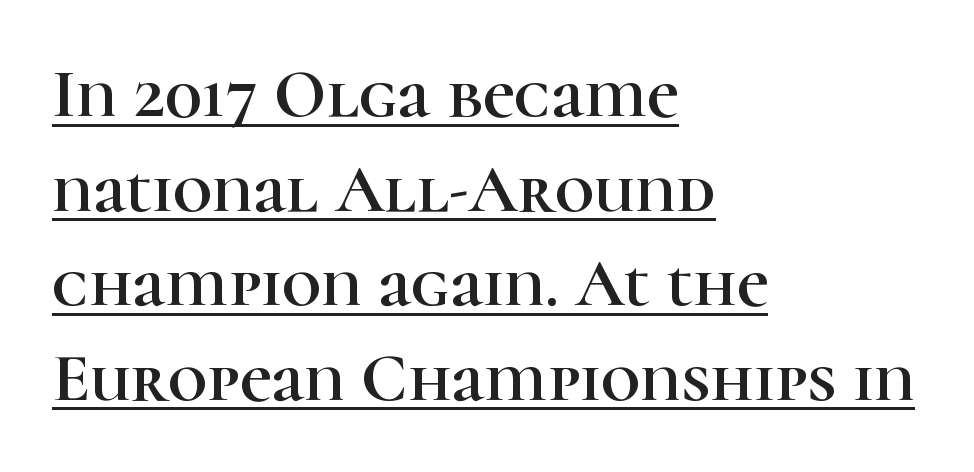
Q: Is the text italic (slanted)? A: No, it is upright.
Q: Is the typeface a serif or a sans-serif typeface? A: Serif.
Q: Is the text underlined? A: Yes.
Q: How is the paragraph aligned? A: Left-aligned.
Q: Is the spacing between letters normal or unusually wide? A: Normal.
Q: Is the spacing between lines tight, normal or loose? A: Normal.
Q: Width (condensed, normal, or wide)? A: Normal.
Q: Stroke contrast? A: High.
Q: x-height? A: Medium.
Q: Monospaced? A: No.
